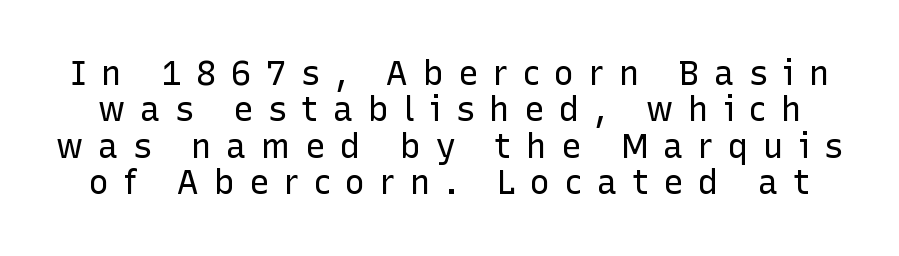
Q: Is the text bold? A: No.
Q: Is the text italic (slanted)? A: No, it is upright.
Q: Is the typeface a serif or a sans-serif typeface? A: Sans-serif.
Q: Is the text underlined? A: No.
Q: Is the spacing between letters normal or unusually wide? A: Unusually wide.
Q: Is the spacing between lines tight, normal or loose? A: Tight.
Q: Width (condensed, normal, or wide)? A: Normal.
Q: Stroke contrast? A: Low.
Q: x-height? A: Medium.
Q: Monospaced? A: No.
